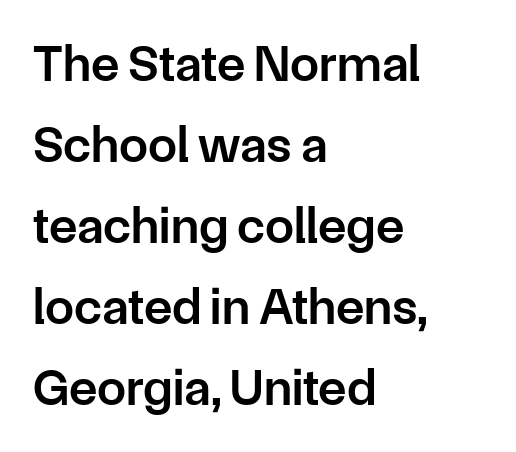
Q: Is the text bold? A: Semi-bold.
Q: Is the text italic (slanted)? A: No, it is upright.
Q: Is the typeface a serif or a sans-serif typeface? A: Sans-serif.
Q: Is the text underlined? A: No.
Q: How is the paragraph aligned? A: Left-aligned.
Q: Is the spacing between letters normal or unusually wide? A: Normal.
Q: Is the spacing between lines tight, normal or loose? A: Normal.
Q: Width (condensed, normal, or wide)? A: Normal.
Q: Stroke contrast? A: Low.
Q: x-height? A: Medium.
Q: Monospaced? A: No.
